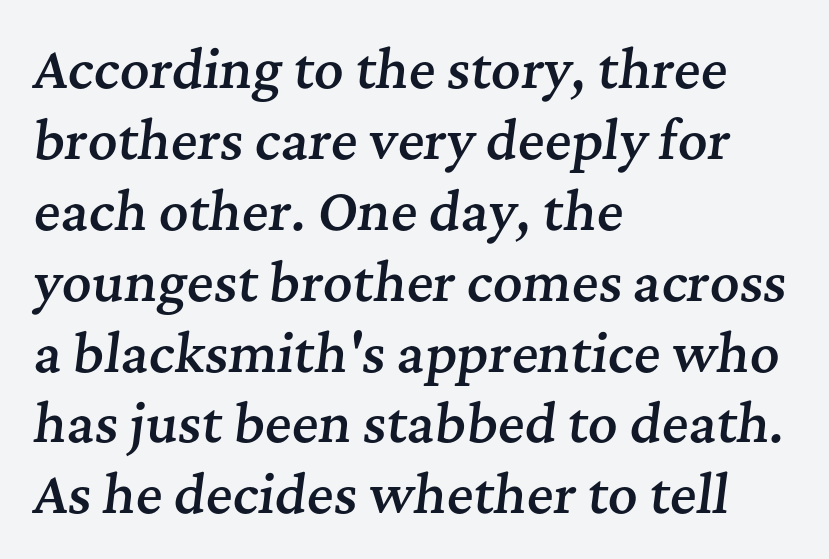
The image shows 51 px semibold serif type, italic (leaning right); set left-aligned, normal line spacing (1.39x), normal letter spacing, not underlined; medium stroke contrast and a medium x-height.
